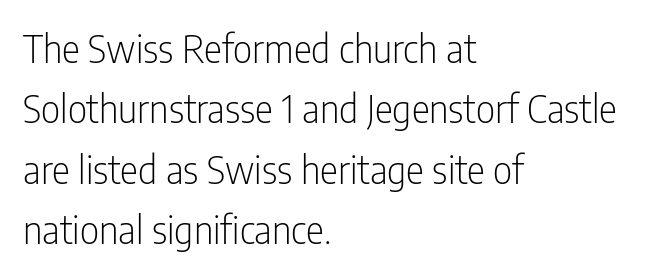
Q: Is the text bold? A: No.
Q: Is the text italic (slanted)? A: No, it is upright.
Q: Is the typeface a serif or a sans-serif typeface? A: Sans-serif.
Q: Is the text underlined? A: No.
Q: How is the paragraph aligned? A: Left-aligned.
Q: Is the spacing between letters normal or unusually wide? A: Normal.
Q: Is the spacing between lines tight, normal or loose? A: Normal.
Q: Width (condensed, normal, or wide)? A: Condensed.
Q: Stroke contrast? A: Low.
Q: x-height? A: Medium.
Q: Monospaced? A: No.
